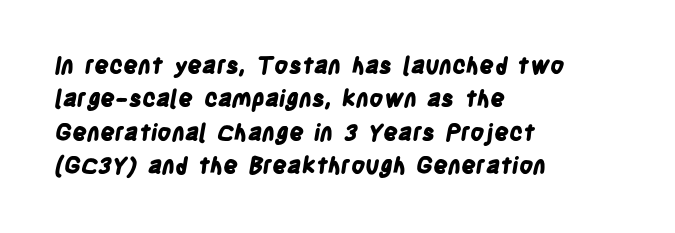
Q: Is the text bold? A: Yes.
Q: Is the text underlined? A: No.
Q: How is the paragraph aligned? A: Left-aligned.
Q: Is the spacing between letters normal or unusually wide? A: Normal.
Q: Is the spacing between lines tight, normal or loose? A: Normal.
